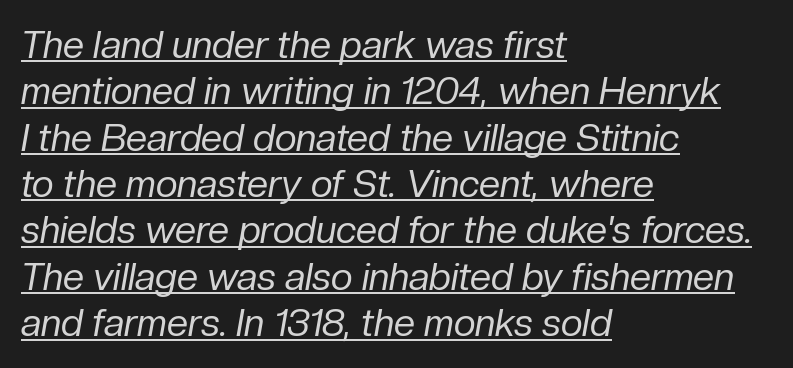
Q: Is the text bold? A: No.
Q: Is the text italic (slanted)? A: Yes, it leans right by about 10 degrees.
Q: Is the text underlined? A: Yes.
Q: How is the paragraph aligned? A: Left-aligned.
Q: Is the spacing between letters normal or unusually wide? A: Normal.
Q: Width (condensed, normal, or wide)? A: Normal.
Q: Stroke contrast? A: Low.
Q: x-height? A: Medium.
Q: Monospaced? A: No.
